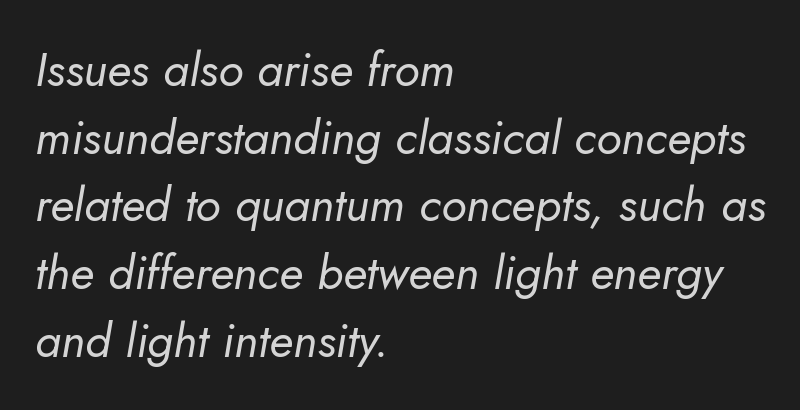
{"italic": "yes", "lean": "right", "slant_degrees": 5, "bold": "no", "weight": "regular", "width": "normal", "stroke_contrast": "low", "x_height": "small", "monospaced": "no", "underline": "no", "align": "left", "line_spacing": "normal", "line_spacing_ratio": 1.44, "letter_spacing": "normal", "letter_spacing_em": 0.0, "glyph_px": 47}
